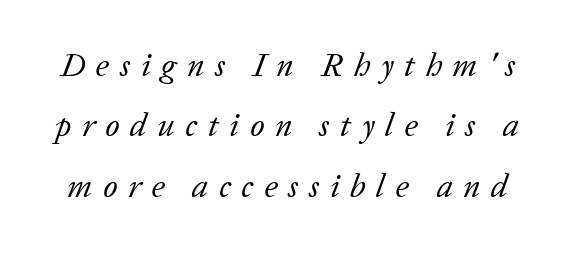
{"serif": "yes", "italic": "yes", "lean": "right", "slant_degrees": 20, "bold": "no", "weight": "regular", "width": "normal", "stroke_contrast": "low", "x_height": "medium", "monospaced": "no", "underline": "no", "line_spacing_ratio": 1.83, "letter_spacing": "wide", "letter_spacing_em": 0.32, "glyph_px": 33}
